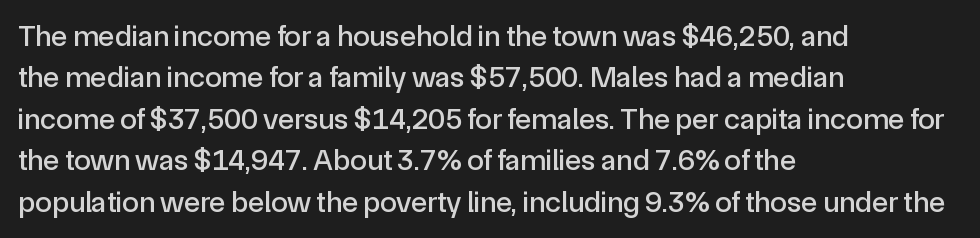
Q: Is the text italic (slanted)? A: No, it is upright.
Q: Is the typeface a serif or a sans-serif typeface? A: Sans-serif.
Q: Is the text underlined? A: No.
Q: How is the paragraph aligned? A: Left-aligned.
Q: Is the spacing between letters normal or unusually wide? A: Normal.
Q: Is the spacing between lines tight, normal or loose? A: Normal.
Q: Width (condensed, normal, or wide)? A: Normal.
Q: x-height? A: Medium.
Q: Monospaced? A: No.
